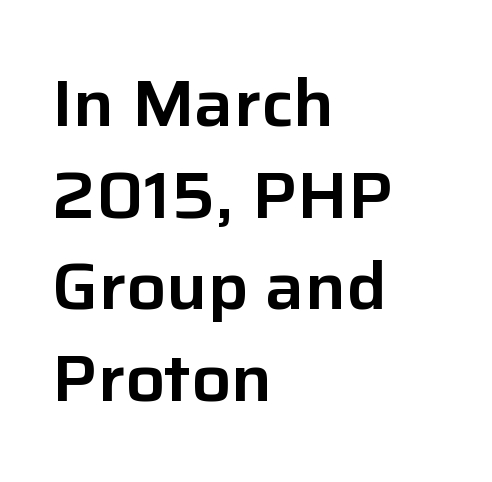
Q: Is the text italic (slanted)? A: No, it is upright.
Q: Is the typeface a serif or a sans-serif typeface? A: Sans-serif.
Q: Is the text underlined? A: No.
Q: How is the paragraph aligned? A: Left-aligned.
Q: Is the spacing between letters normal or unusually wide? A: Normal.
Q: Is the spacing between lines tight, normal or loose? A: Normal.
Q: Width (condensed, normal, or wide)? A: Normal.
Q: Stroke contrast? A: Low.
Q: x-height? A: Medium.
Q: Monospaced? A: No.
